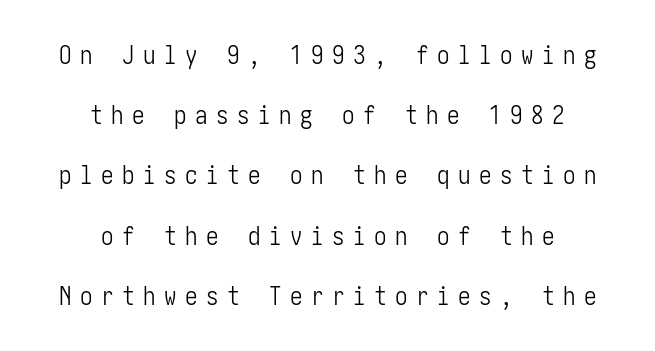
The image shows 25 px text type, upright; set centered, loose line spacing (2.41x), unusually wide letter spacing (+0.34 em), not underlined.
